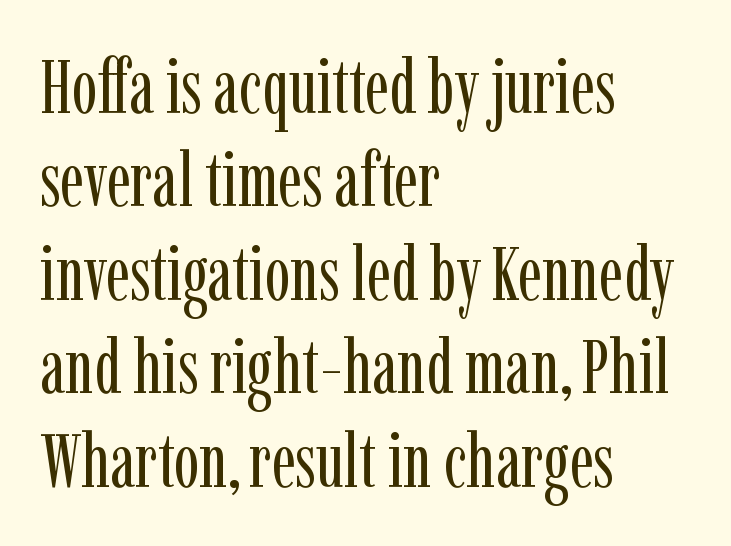
The image shows 76 px regular-weight, condensed serif type, upright; set left-aligned, line spacing 1.23x, normal letter spacing, not underlined; low stroke contrast and a medium x-height.
